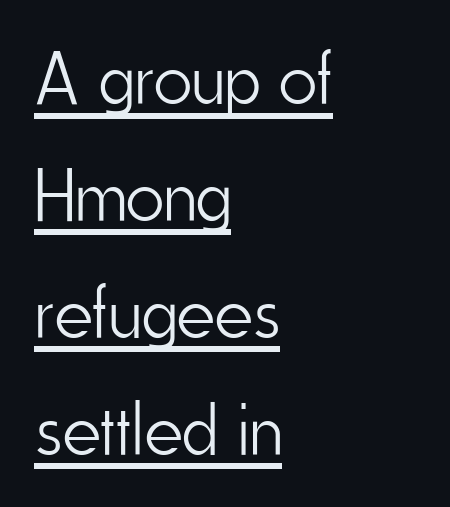
Is the letter spacing exaggerated? No — it looks like the ordinary default. This sample is left-justified, so line endings fall wherever the words run out. The weight would be labelled regular, book, light, or lighter still. Is there much room between lines? A standard amount, neither cramped nor airy. Looks like regular typesetting: each glyph gets only the width it needs.
